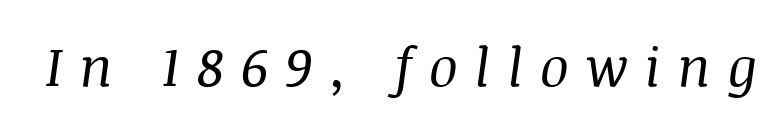
{"serif": "yes", "italic": "yes", "lean": "right", "slant_degrees": 8, "bold": "no", "weight": "regular", "width": "normal", "stroke_contrast": "medium", "x_height": "large", "monospaced": "no", "underline": "no", "letter_spacing": "wide", "letter_spacing_em": 0.31, "glyph_px": 54}
